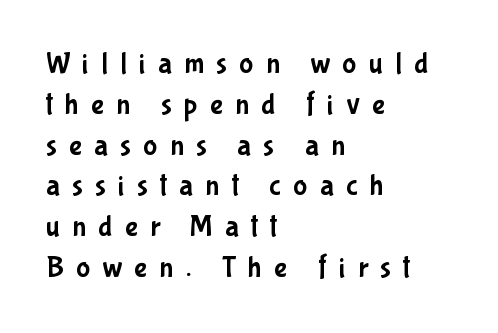
Q: Is the text italic (slanted)? A: No, it is upright.
Q: Is the typeface a serif or a sans-serif typeface? A: Sans-serif.
Q: Is the text underlined? A: No.
Q: How is the paragraph aligned? A: Left-aligned.
Q: Is the spacing between letters normal or unusually wide? A: Unusually wide.
Q: Is the spacing between lines tight, normal or loose? A: Normal.
Q: Width (condensed, normal, or wide)? A: Condensed.
Q: Stroke contrast? A: Low.
Q: x-height? A: Medium.
Q: Monospaced? A: No.
